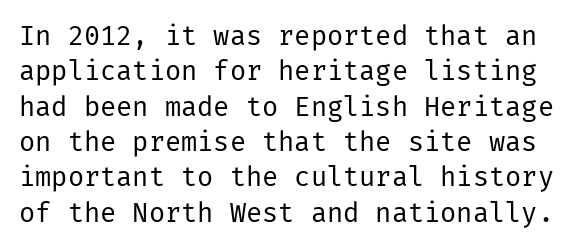
The image shows 27 px text type, upright; set normal line spacing (1.31x), normal letter spacing, not underlined.
